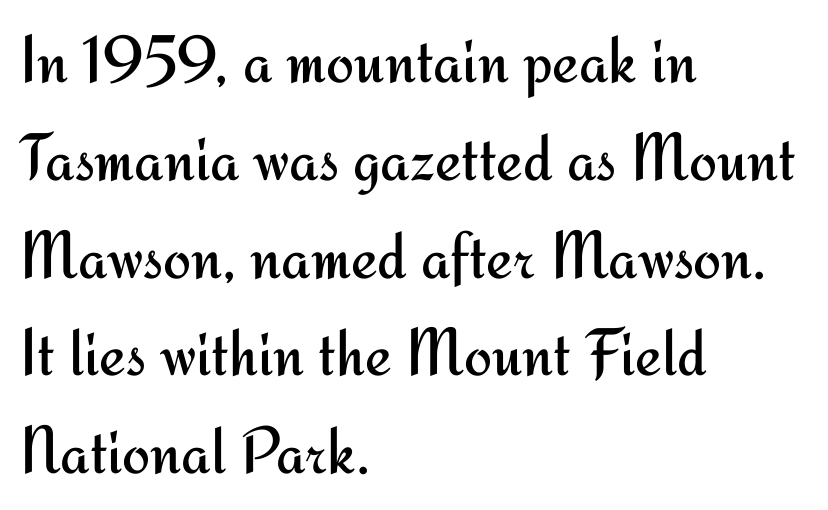
{"serif": "no", "italic": "no", "bold": "no", "weight": "regular", "width": "normal", "stroke_contrast": "medium", "x_height": "small", "monospaced": "no", "underline": "no", "align": "left", "line_spacing": "normal", "line_spacing_ratio": 1.46, "letter_spacing": "normal", "letter_spacing_em": 0.0, "glyph_px": 67}
